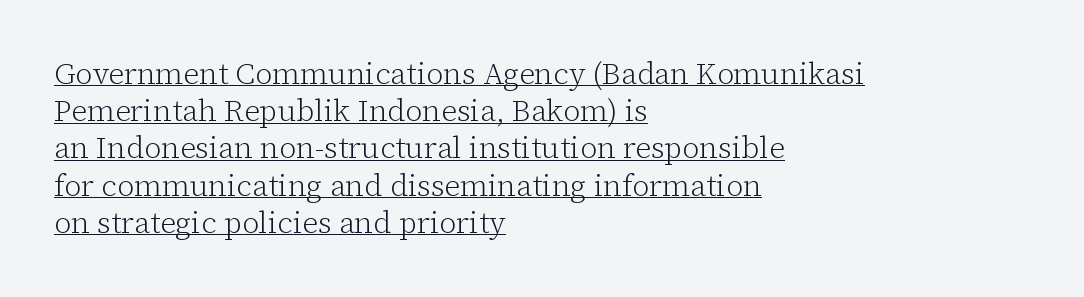
The face used here is rendered with its standard letterfit. Tall strokes in this sample are plumb rather than angled. Caption: multi-line text, flush left, ragged right. What decoration does the sample have? An underline. The rendering shows small feet on the letterforms — a serif design. The weight tops out at a normal text grade.
